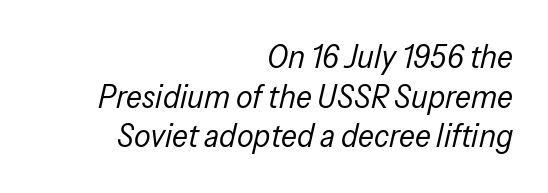
The lettering tilts uniformly, giving the passage an italic look. Weight: in the light-to-regular range. No word sits above an underline. Reading down the block, your eye finds every line finishing at a fixed right position. Spacing verdict: proportional, widths tailored to each character.
